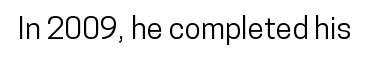
Q: Is the text italic (slanted)? A: No, it is upright.
Q: Is the typeface a serif or a sans-serif typeface? A: Sans-serif.
Q: Is the text underlined? A: No.
Q: Is the spacing between letters normal or unusually wide? A: Normal.
Q: Width (condensed, normal, or wide)? A: Condensed.
Q: Stroke contrast? A: Low.
Q: x-height? A: Medium.
Q: Monospaced? A: No.
